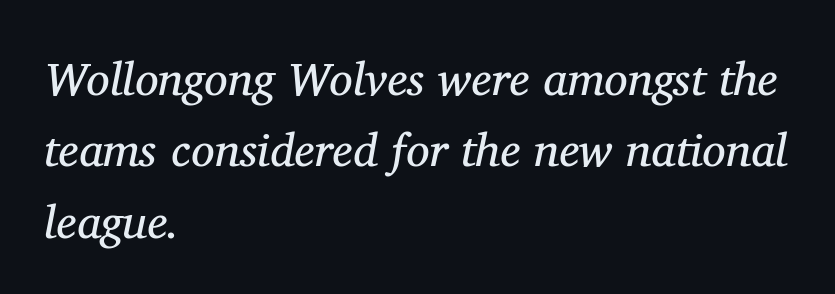
The image shows 47 px regular-weight serif type, italic (leaning right); set left-aligned, normal line spacing (1.52x), normal letter spacing, not underlined; medium stroke contrast and a medium x-height.
